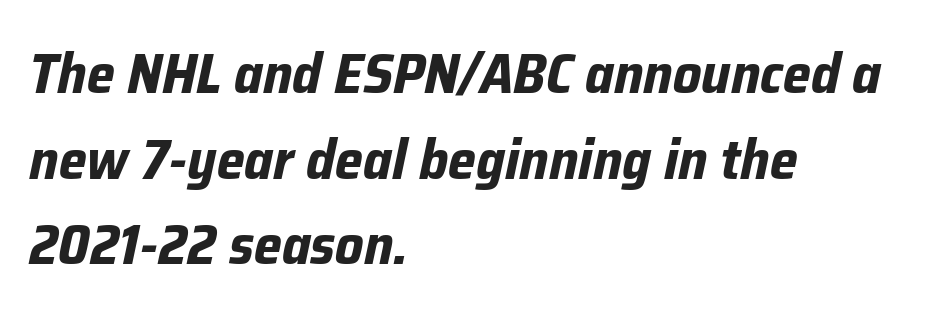
The passage shown is not underscored anywhere. One glance says typical: line gaps are just what's usual. The rendering applies a slant to the glyphs. Teacher's note: observe the even left margin — that is flush-left alignment. Varying glyph widths throughout — classic text-font behaviour.
